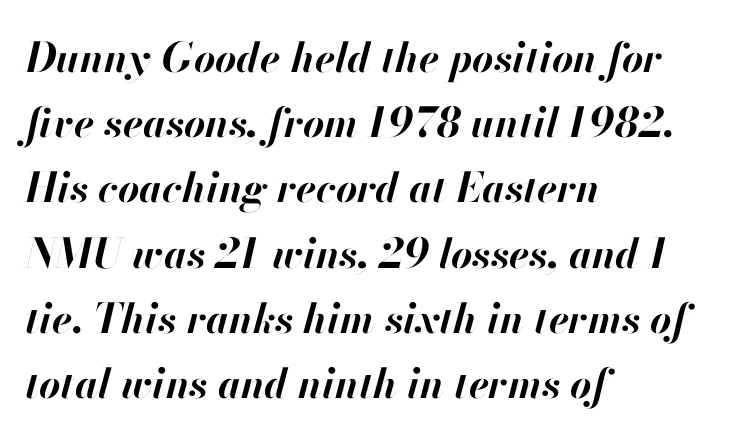
{"italic": "yes", "lean": "right", "slant_degrees": 13, "bold": "yes", "weight": "bold", "width": "normal", "stroke_contrast": "high", "x_height": "small", "monospaced": "no", "underline": "no", "align": "left", "line_spacing": "normal", "line_spacing_ratio": 1.59, "letter_spacing": "normal", "letter_spacing_em": 0.0, "glyph_px": 41}
